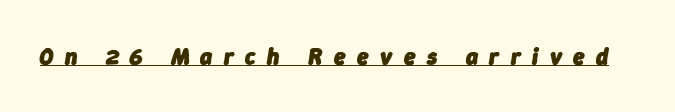
The image shows 23 px bold type, italic (leaning right); set unusually wide letter spacing (+0.5 em), underlined.
